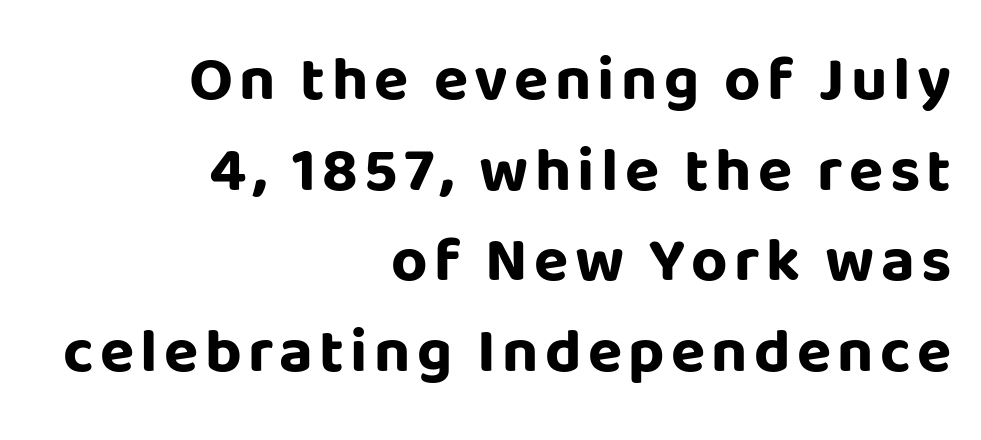
The image shows 63 px bold sans-serif type, upright; set right-aligned, normal line spacing (1.44x), not underlined; low stroke contrast and a large x-height.
